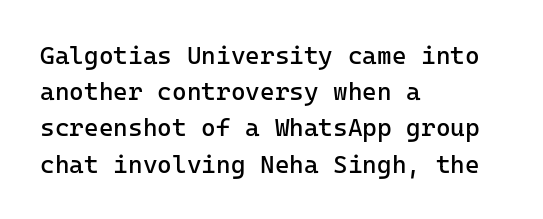
{"italic": "no", "bold": "no", "underline": "no", "align": "left", "line_spacing": "normal", "line_spacing_ratio": 1.45, "letter_spacing": "normal", "letter_spacing_em": 0.0, "glyph_px": 25}
